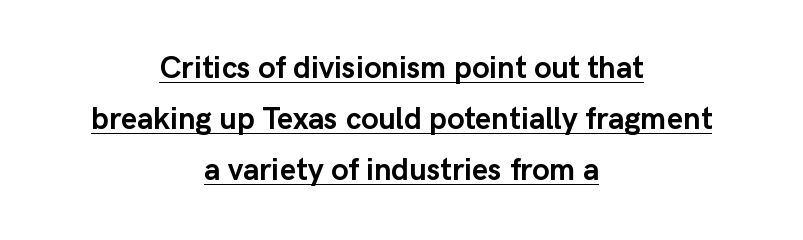
Q: Is the text bold? A: Yes.
Q: Is the text italic (slanted)? A: No, it is upright.
Q: Is the typeface a serif or a sans-serif typeface? A: Sans-serif.
Q: Is the text underlined? A: Yes.
Q: How is the paragraph aligned? A: Centered.
Q: Is the spacing between letters normal or unusually wide? A: Normal.
Q: Is the spacing between lines tight, normal or loose? A: Normal.
Q: Width (condensed, normal, or wide)? A: Normal.
Q: Stroke contrast? A: Low.
Q: x-height? A: Medium.
Q: Monospaced? A: No.
